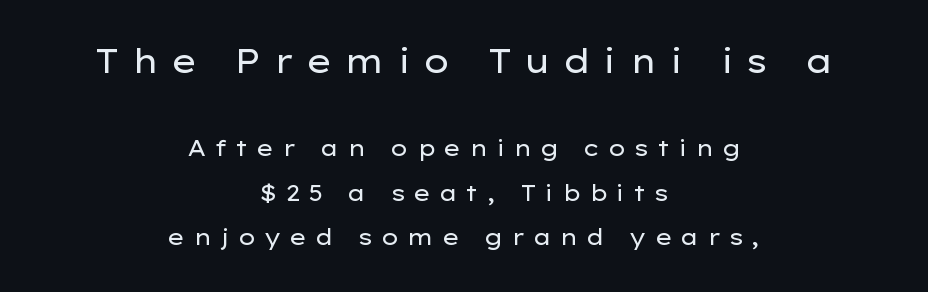
Q: Is the text bold? A: No.
Q: Is the text italic (slanted)? A: No, it is upright.
Q: Is the typeface a serif or a sans-serif typeface? A: Sans-serif.
Q: Is the text underlined? A: No.
Q: How is the paragraph aligned? A: Centered.
Q: Is the spacing between letters normal or unusually wide? A: Unusually wide.
Q: Is the spacing between lines tight, normal or loose? A: Loose.
Q: Which block of text is set in a larger size, the first (top) or the second (bottom)? A: The first (top) one.
Q: Width (condensed, normal, or wide)? A: Wide.
Q: Stroke contrast? A: Low.
Q: x-height? A: Medium.
Q: Monospaced? A: No.
